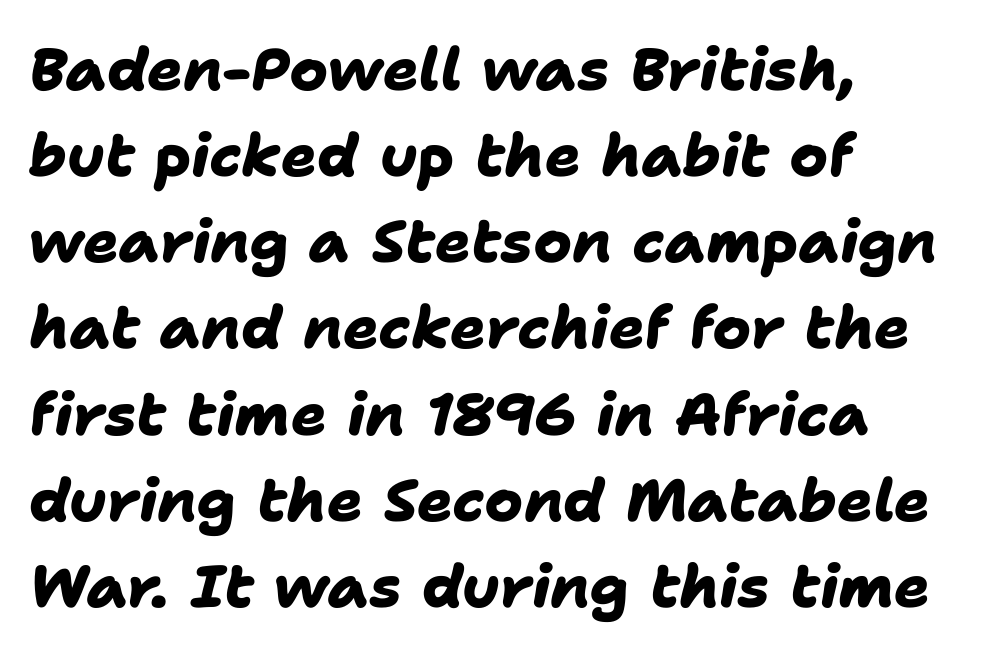
{"serif": "no", "bold": "yes", "weight": "heavy", "width": "normal", "stroke_contrast": "low", "x_height": "medium", "monospaced": "no", "underline": "no", "align": "left", "line_spacing": "normal", "line_spacing_ratio": 1.46, "letter_spacing": "normal", "letter_spacing_em": 0.0, "glyph_px": 59}
